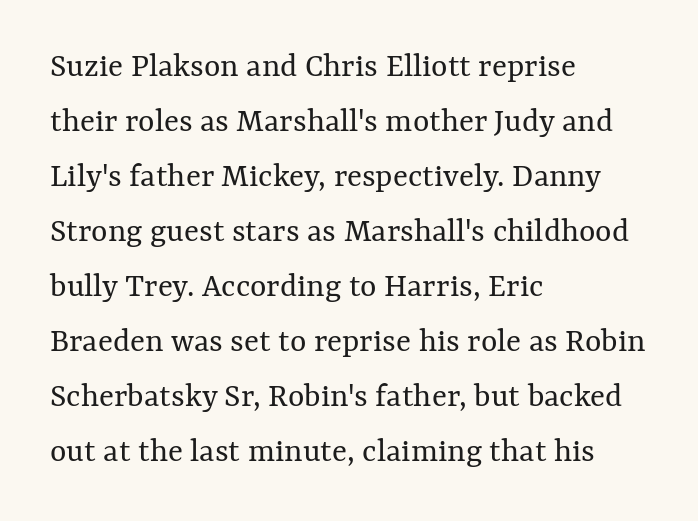
Q: Is the text bold? A: No.
Q: Is the text italic (slanted)? A: No, it is upright.
Q: Is the text underlined? A: No.
Q: How is the paragraph aligned? A: Left-aligned.
Q: Is the spacing between letters normal or unusually wide? A: Normal.
Q: Is the spacing between lines tight, normal or loose? A: Normal.
Q: Width (condensed, normal, or wide)? A: Normal.
Q: Stroke contrast? A: Medium.
Q: x-height? A: Medium.
Q: Monospaced? A: No.
